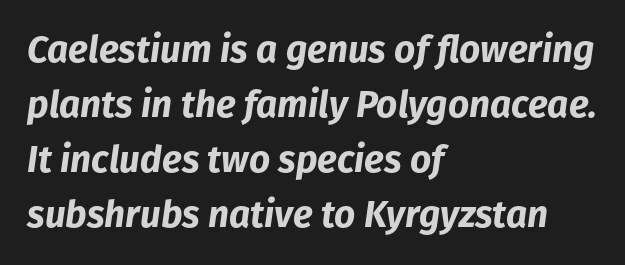
Does the lettering tilt? It does — this is italic. Character widths vary here, with narrow letters taking less room than wide ones. Decoration check: the copy has no underline. Is there much room between lines? A standard amount, neither cramped nor airy. The font is running at its bold setting. One-word summary of the alignment: left.
